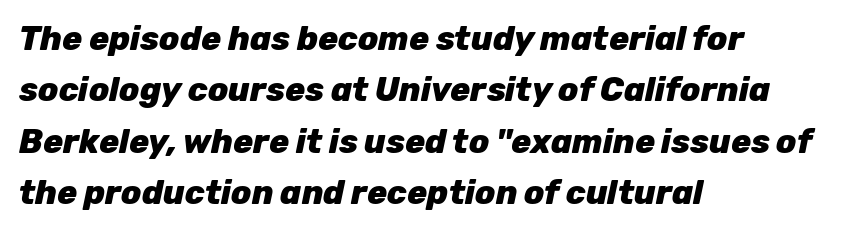
Weight check: bold — yes, fully. The letters advance in unequal steps, a hallmark of proportional type. Reading down the column, the eye jumps a familiar distance to each next line. The ragged edge is on the right, which tells us the setting is flush left. Characters follow at the spacing the type designer built in. The text carries the slant typical of an italic or oblique font.
